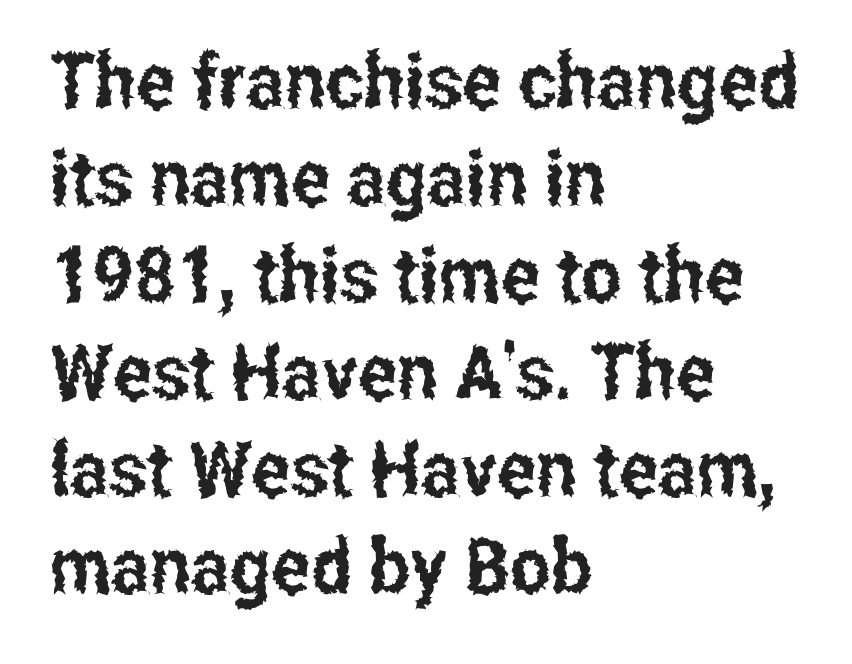
The image shows 77 px condensed sans-serif type, upright; set left-aligned, normal line spacing (1.26x), normal letter spacing, not underlined; low stroke contrast and a medium x-height.
